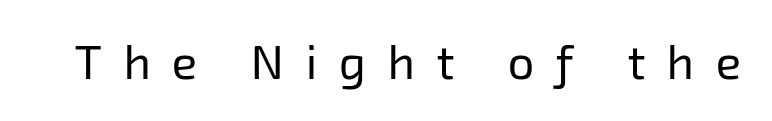
Q: Is the text bold? A: No.
Q: Is the typeface a serif or a sans-serif typeface? A: Sans-serif.
Q: Is the text underlined? A: No.
Q: Is the spacing between letters normal or unusually wide? A: Unusually wide.
Q: Width (condensed, normal, or wide)? A: Normal.
Q: Stroke contrast? A: Low.
Q: x-height? A: Medium.
Q: Monospaced? A: No.
